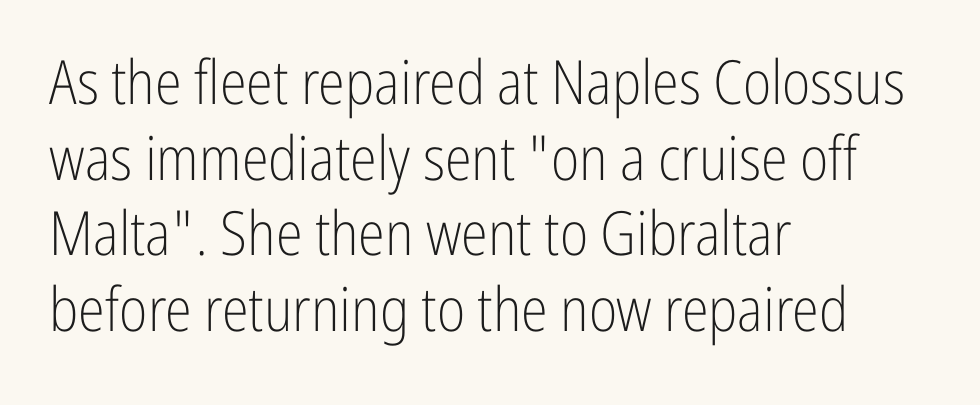
The image shows 61 px light, condensed sans-serif type, upright; set left-aligned, line spacing 1.24x, normal letter spacing, not underlined; low stroke contrast and a medium x-height.
